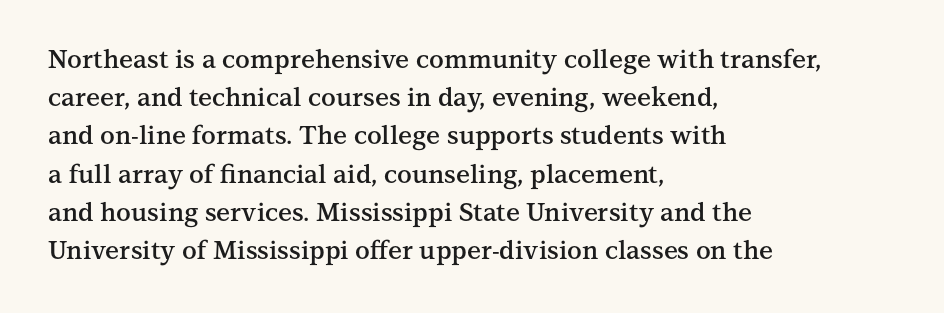
{"italic": "no", "bold": "semi", "underline": "no", "align": "left", "line_spacing": "normal", "line_spacing_ratio": 1.53, "letter_spacing": "normal", "letter_spacing_em": 0.0, "glyph_px": 25}
